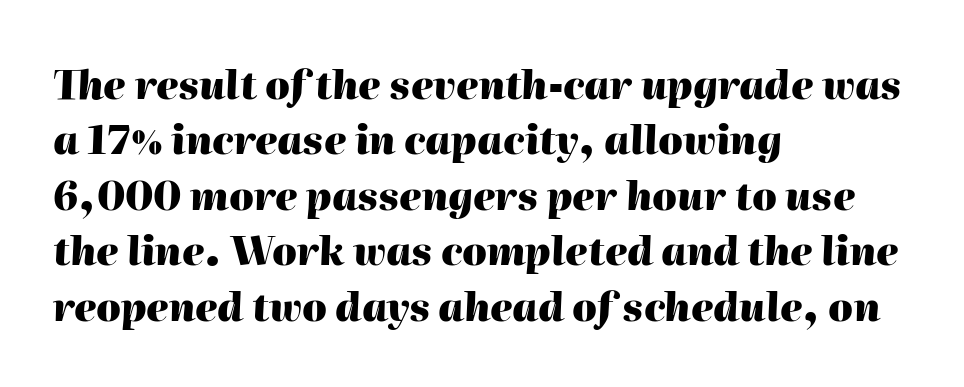
Q: Is the text bold? A: Yes.
Q: Is the text italic (slanted)? A: Yes, it leans right by about 2 degrees.
Q: Is the text underlined? A: No.
Q: How is the paragraph aligned? A: Left-aligned.
Q: Is the spacing between letters normal or unusually wide? A: Normal.
Q: Is the spacing between lines tight, normal or loose? A: Normal.
Q: Width (condensed, normal, or wide)? A: Normal.
Q: Stroke contrast? A: High.
Q: x-height? A: Medium.
Q: Monospaced? A: No.
